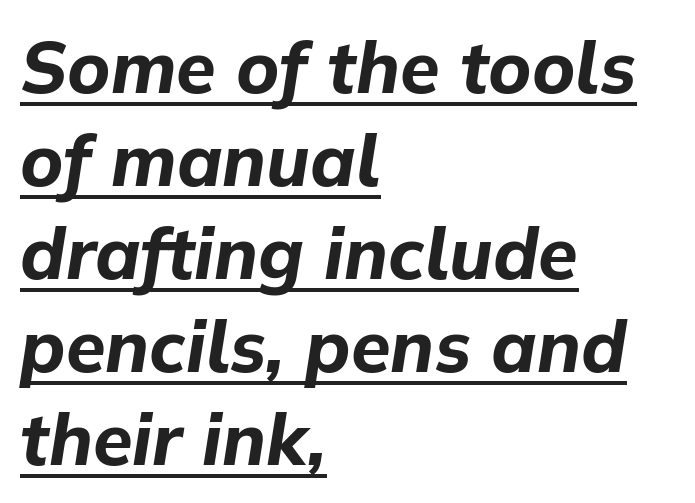
Q: Is the text bold? A: Yes.
Q: Is the text italic (slanted)? A: Yes, it leans right by about 9 degrees.
Q: Is the text underlined? A: Yes.
Q: How is the paragraph aligned? A: Left-aligned.
Q: Is the spacing between letters normal or unusually wide? A: Normal.
Q: Is the spacing between lines tight, normal or loose? A: Normal.
Q: Width (condensed, normal, or wide)? A: Normal.
Q: Stroke contrast? A: Low.
Q: x-height? A: Medium.
Q: Monospaced? A: No.
